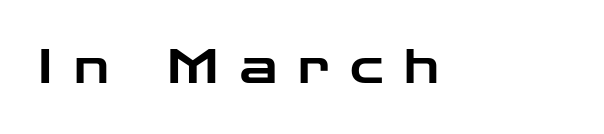
{"serif": "no", "italic": "no", "width": "wide", "stroke_contrast": "low", "x_height": "medium", "monospaced": "no", "underline": "no", "letter_spacing": "wide", "letter_spacing_em": 0.44, "glyph_px": 48}
